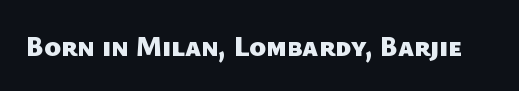
Do the characters align in a grid? No, the font is proportional. Each letter's strokes conclude bluntly, with no projecting serifs. Its strokes are broad and dark, the hallmark of bold type. The specimen omits any rule beneath the text block's lines. In terms of letterspacing, this is plain default setting.
